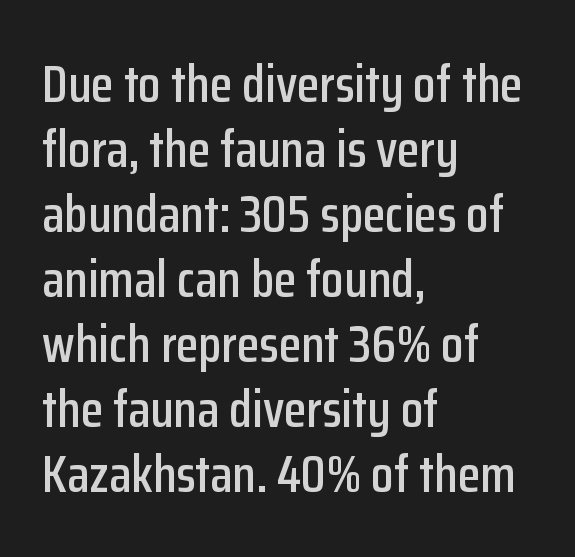
{"serif": "no", "italic": "no", "width": "condensed", "stroke_contrast": "low", "x_height": "medium", "monospaced": "no", "underline": "no", "align": "left", "line_spacing": "normal", "line_spacing_ratio": 1.25, "letter_spacing": "normal", "letter_spacing_em": 0.0, "glyph_px": 52}
